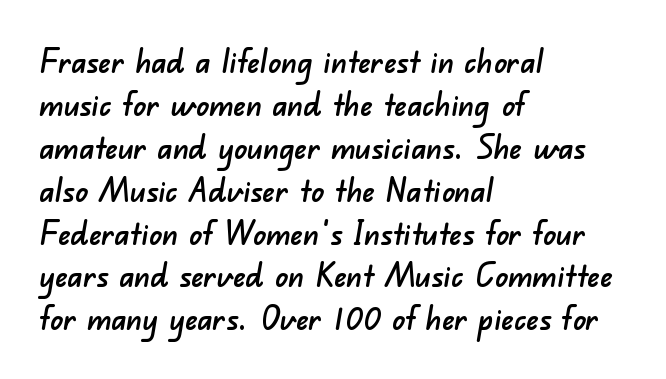
{"serif": "no", "width": "normal", "stroke_contrast": "low", "x_height": "small", "monospaced": "no", "underline": "no", "align": "left", "line_spacing": "normal", "line_spacing_ratio": 1.34, "letter_spacing": "normal", "letter_spacing_em": 0.0, "glyph_px": 32}
